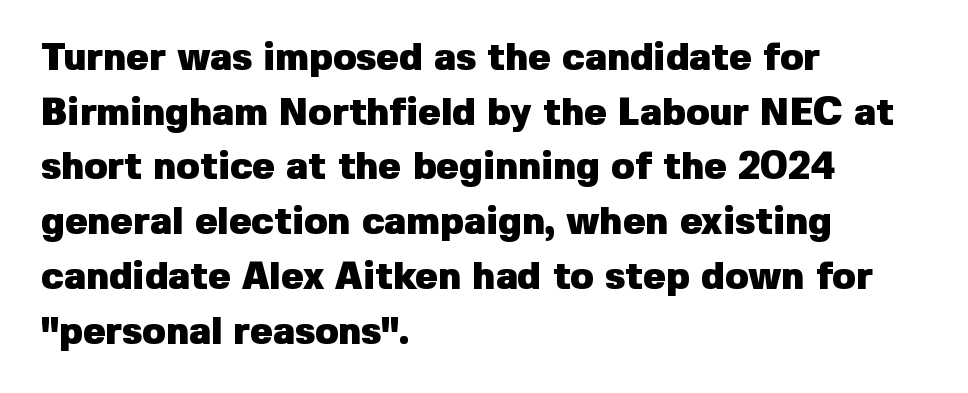
The image shows 38 px heavy sans-serif type, upright; set left-aligned, normal line spacing (1.44x), normal letter spacing, not underlined; low stroke contrast and a medium x-height.
